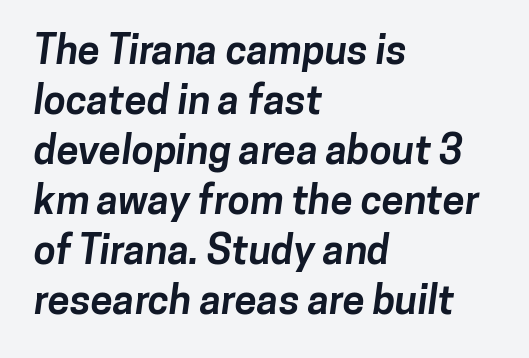
{"serif": "no", "bold": "yes", "weight": "bold", "width": "normal", "stroke_contrast": "low", "x_height": "medium", "monospaced": "no", "underline": "no", "align": "left", "line_spacing": "normal", "line_spacing_ratio": 1.25, "letter_spacing": "normal", "letter_spacing_em": 0.0, "glyph_px": 40}
